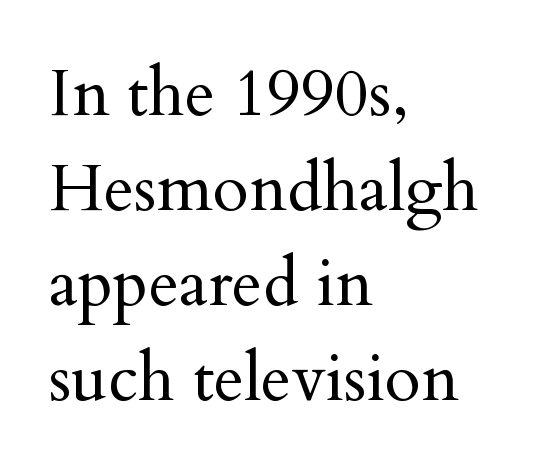
Q: Is the text bold? A: No.
Q: Is the text italic (slanted)? A: No, it is upright.
Q: Is the typeface a serif or a sans-serif typeface? A: Serif.
Q: Is the text underlined? A: No.
Q: How is the paragraph aligned? A: Left-aligned.
Q: Is the spacing between letters normal or unusually wide? A: Normal.
Q: Is the spacing between lines tight, normal or loose? A: Normal.
Q: Width (condensed, normal, or wide)? A: Normal.
Q: Stroke contrast? A: Medium.
Q: x-height? A: Small.
Q: Monospaced? A: No.
